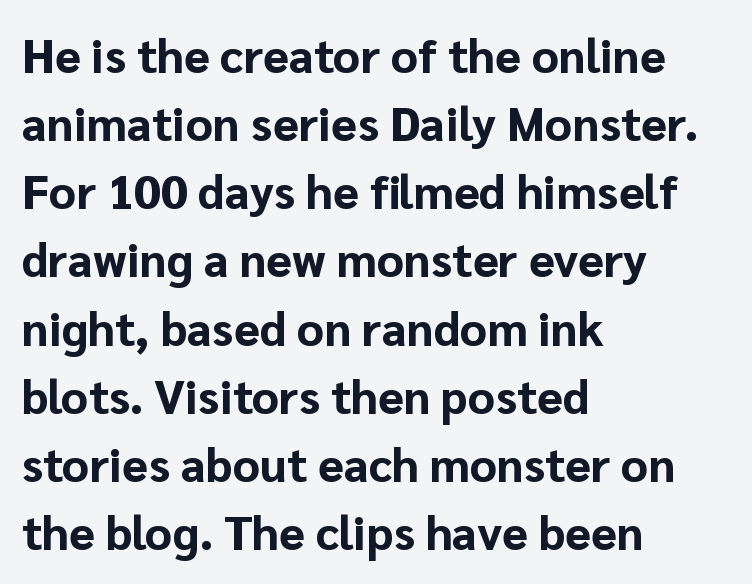
{"serif": "no", "italic": "no", "bold": "yes", "weight": "bold", "width": "normal", "stroke_contrast": "low", "x_height": "medium", "monospaced": "no", "underline": "no", "align": "left", "line_spacing": "normal", "line_spacing_ratio": 1.45, "letter_spacing": "normal", "letter_spacing_em": 0.0, "glyph_px": 47}
